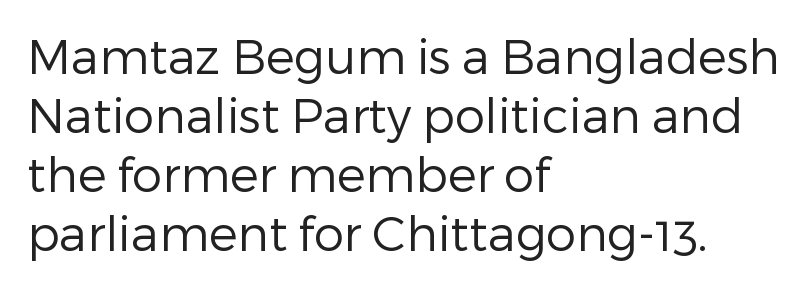
Q: Is the text bold? A: No.
Q: Is the text italic (slanted)? A: No, it is upright.
Q: Is the typeface a serif or a sans-serif typeface? A: Sans-serif.
Q: Is the text underlined? A: No.
Q: How is the paragraph aligned? A: Left-aligned.
Q: Is the spacing between letters normal or unusually wide? A: Normal.
Q: Width (condensed, normal, or wide)? A: Normal.
Q: Stroke contrast? A: Low.
Q: x-height? A: Medium.
Q: Monospaced? A: No.
